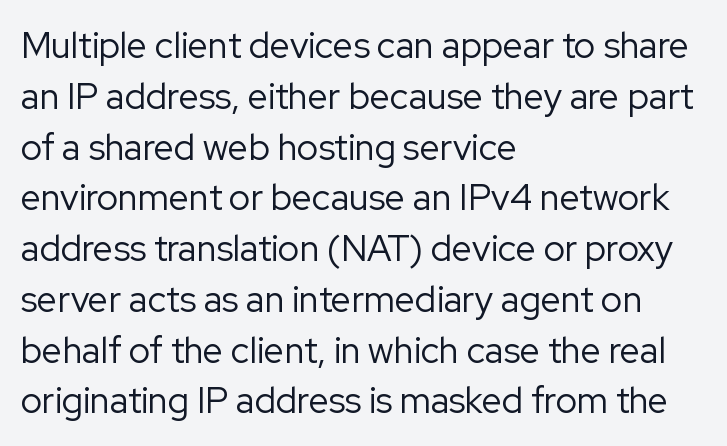
Q: Is the text bold? A: No.
Q: Is the text italic (slanted)? A: No, it is upright.
Q: Is the typeface a serif or a sans-serif typeface? A: Sans-serif.
Q: Is the text underlined? A: No.
Q: How is the paragraph aligned? A: Left-aligned.
Q: Is the spacing between letters normal or unusually wide? A: Normal.
Q: Is the spacing between lines tight, normal or loose? A: Normal.
Q: Width (condensed, normal, or wide)? A: Normal.
Q: Stroke contrast? A: Low.
Q: x-height? A: Medium.
Q: Monospaced? A: No.
